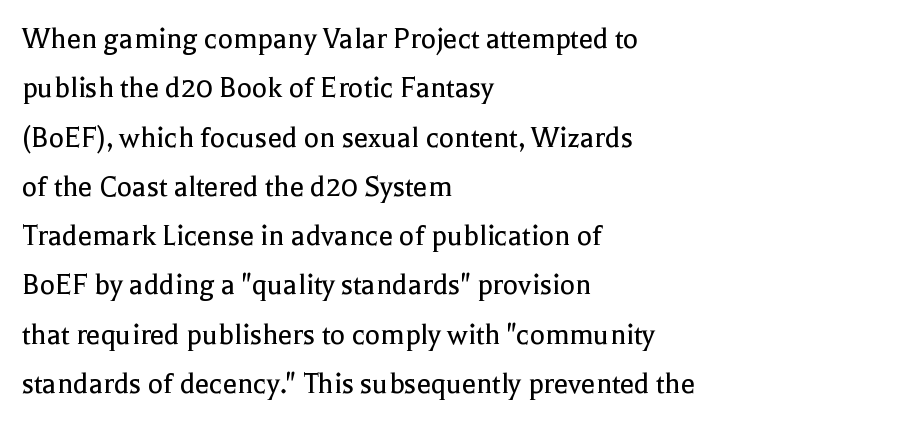
{"serif": "yes", "italic": "no", "bold": "no", "weight": "regular", "width": "normal", "x_height": "medium", "monospaced": "no", "underline": "no", "align": "left", "line_spacing": "normal", "line_spacing_ratio": 1.54, "letter_spacing": "normal", "letter_spacing_em": 0.0, "glyph_px": 32}
